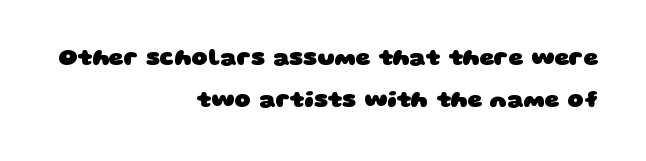
Q: Is the text bold? A: Yes.
Q: Is the text underlined? A: No.
Q: How is the paragraph aligned? A: Right-aligned.
Q: Is the spacing between letters normal or unusually wide? A: Normal.
